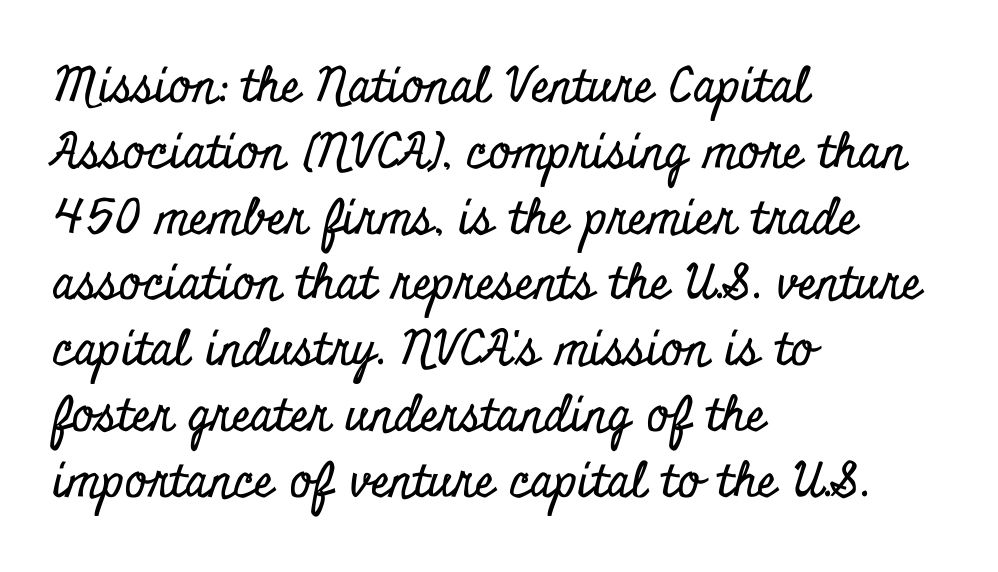
{"serif": "yes", "width": "condensed", "stroke_contrast": "low", "x_height": "small", "monospaced": "no", "underline": "no", "align": "left", "line_spacing": "normal", "line_spacing_ratio": 1.37, "letter_spacing": "normal", "letter_spacing_em": 0.0, "glyph_px": 48}
